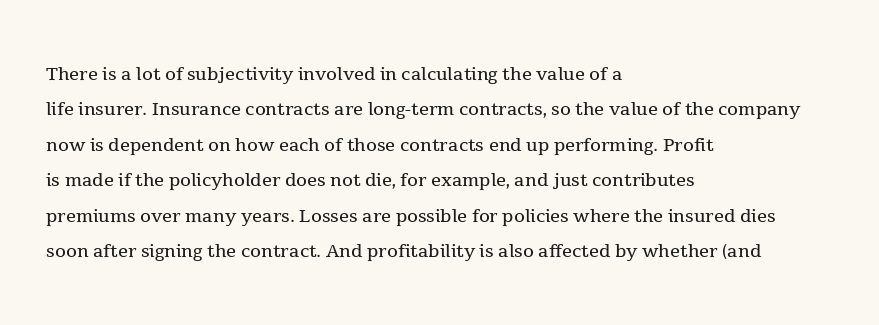
Q: Is the text bold? A: No.
Q: Is the text italic (slanted)? A: No, it is upright.
Q: Is the text underlined? A: No.
Q: How is the paragraph aligned? A: Left-aligned.
Q: Is the spacing between letters normal or unusually wide? A: Normal.
Q: Is the spacing between lines tight, normal or loose? A: Normal.
